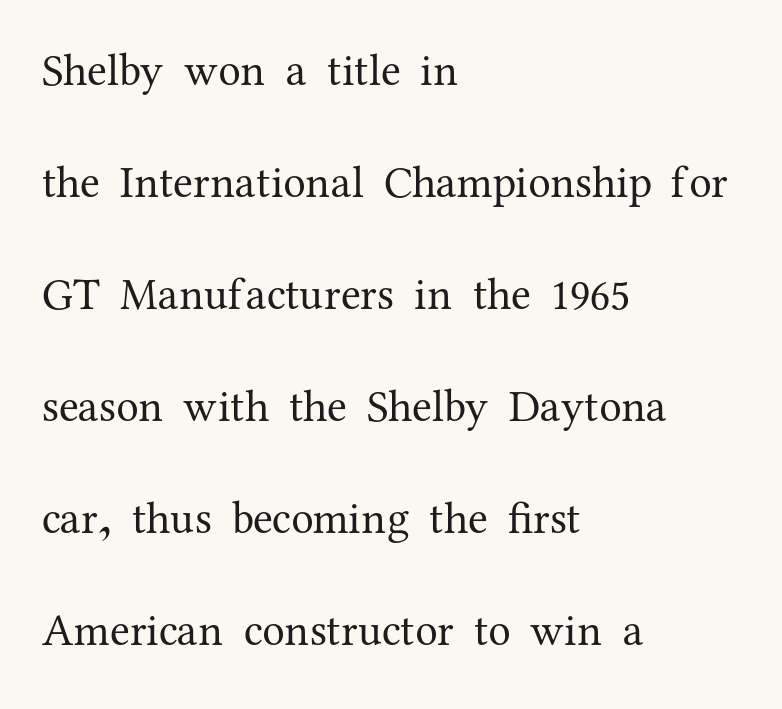
The image shows 45 px regular-weight serif type, upright; set left-aligned, loose line spacing (2.49x), normal letter spacing, not underlined; medium stroke contrast and a medium x-height.
